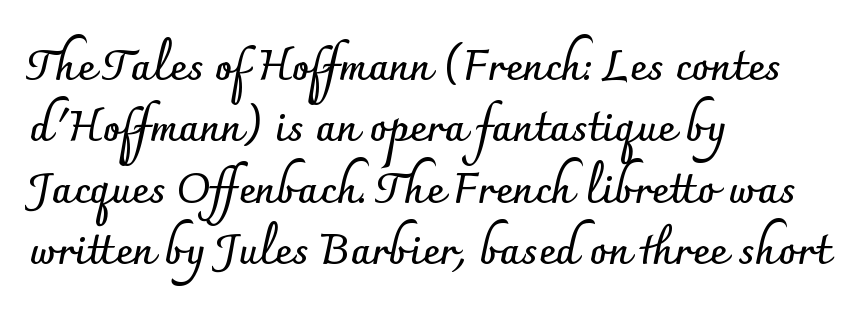
Q: Is the text bold? A: Yes.
Q: Is the text italic (slanted)? A: Yes.
Q: Is the typeface a serif or a sans-serif typeface? A: Sans-serif.
Q: Is the text underlined? A: No.
Q: How is the paragraph aligned? A: Left-aligned.
Q: Is the spacing between letters normal or unusually wide? A: Normal.
Q: Is the spacing between lines tight, normal or loose? A: Normal.
Q: Width (condensed, normal, or wide)? A: Normal.
Q: Stroke contrast? A: Low.
Q: x-height? A: Small.
Q: Monospaced? A: No.
